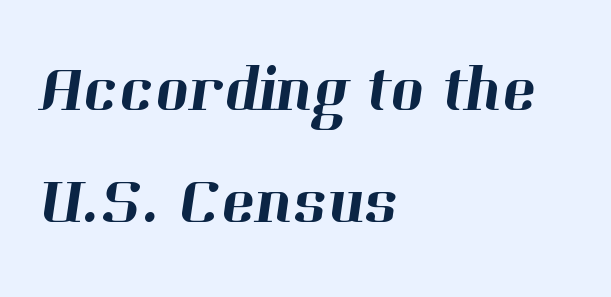
The image shows 65 px serif type; set left-aligned, line spacing 1.73x, normal letter spacing, not underlined; high stroke contrast and a medium x-height.
